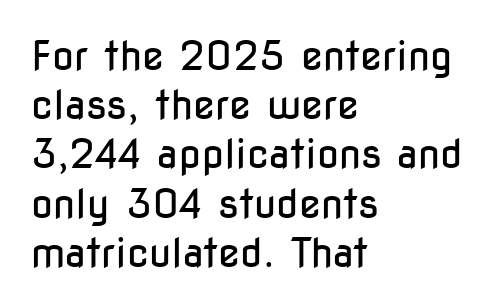
The image shows 40 px regular-weight, condensed sans-serif type, upright; set left-aligned, line spacing 1.23x, normal letter spacing, not underlined; low stroke contrast and a medium x-height.
